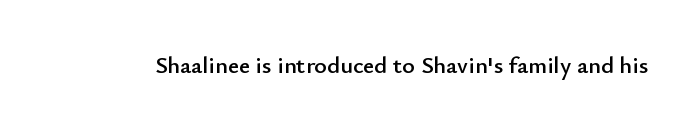
{"italic": "no", "underline": "no", "letter_spacing": "normal", "letter_spacing_em": 0.0, "glyph_px": 24}
